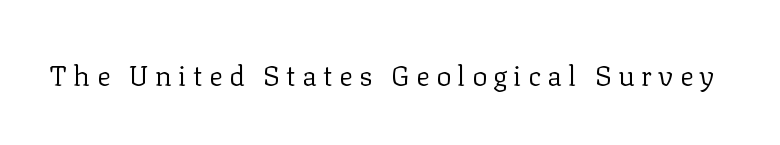
{"serif": "yes", "italic": "no", "bold": "no", "weight": "regular", "width": "normal", "stroke_contrast": "low", "x_height": "medium", "monospaced": "no", "underline": "no", "letter_spacing": "wide", "letter_spacing_em": 0.23, "glyph_px": 28}
